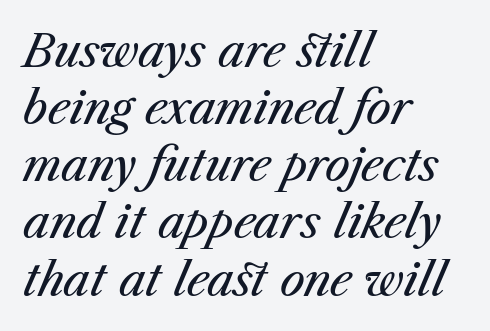
{"italic": "yes", "lean": "right", "slant_degrees": 23, "bold": "no", "weight": "regular", "width": "normal", "stroke_contrast": "medium", "x_height": "medium", "monospaced": "no", "underline": "no", "align": "left", "line_spacing": "normal", "line_spacing_ratio": 1.27, "letter_spacing": "normal", "letter_spacing_em": 0.0, "glyph_px": 45}
